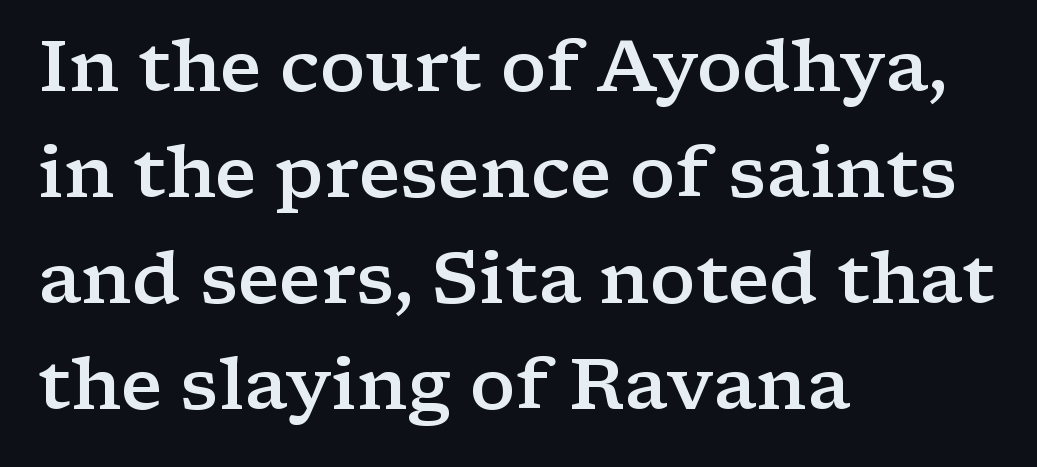
The specimen reads as upright at a glance. The passage shown has conventional tracking throughout. Varying glyph widths throughout — classic text-font behaviour. Its strokes are somewhat broadened, the hallmark of semibold type. The face used here is seriffed, in the tradition of book romans.
